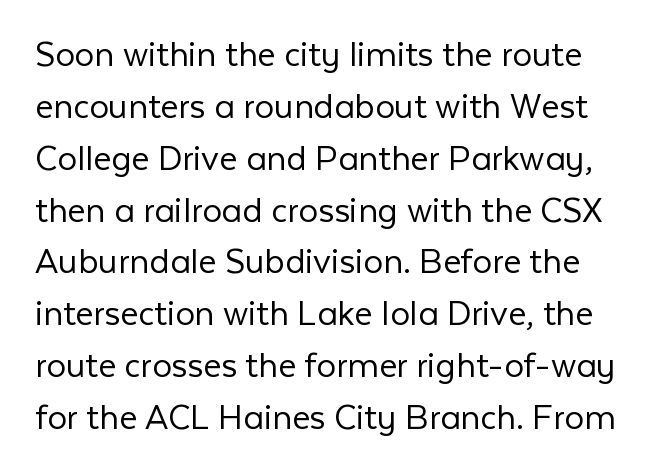
Does the type have serifs? No, each stem ends abruptly. Notice how the stems are strictly vertical — no italics here. The rendering uses natural spacing where letterforms have individual widths. Beneath every word, the page is bare. A quiet, ordinary-to-light weight characterises the typeface. What stands out about the letter spacing? Nothing — it is the standard amount.
